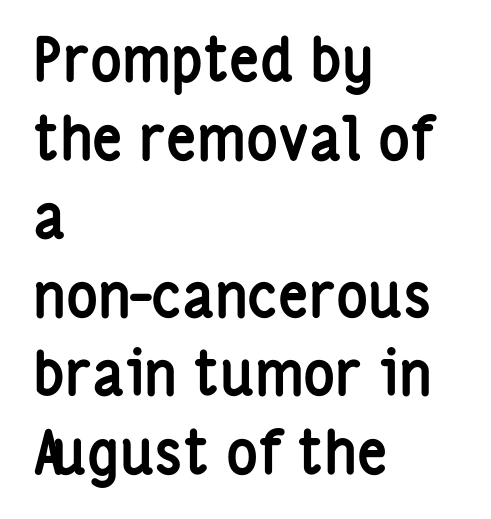
The image shows 60 px semibold, condensed sans-serif type, upright; set left-aligned, normal line spacing (1.31x), normal letter spacing, not underlined; low stroke contrast and a medium x-height.
